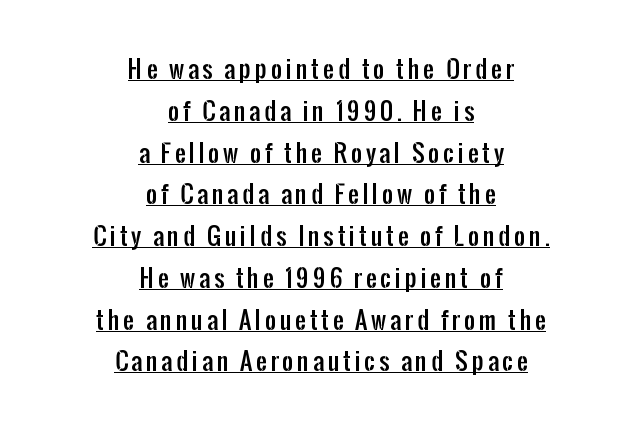
{"italic": "no", "underline": "yes", "align": "center", "line_spacing_ratio": 1.74, "glyph_px": 24}
